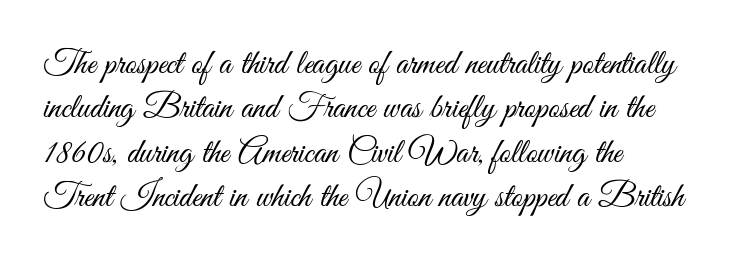
{"serif": "no", "bold": "no", "weight": "light", "width": "condensed", "stroke_contrast": "medium", "x_height": "small", "monospaced": "no", "underline": "no", "align": "left", "line_spacing": "normal", "line_spacing_ratio": 1.27, "letter_spacing": "normal", "letter_spacing_em": 0.0, "glyph_px": 35}
